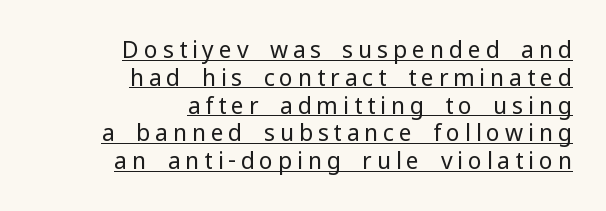
The horizontal fit of the characters is loose and conspicuously gappy. Every row of glyphs terminates at an identical x-position on the right. Bold? No — there's no thickening of the strokes. Caption: lettering with a line underneath. Ordinary non-slanted type is in use.
